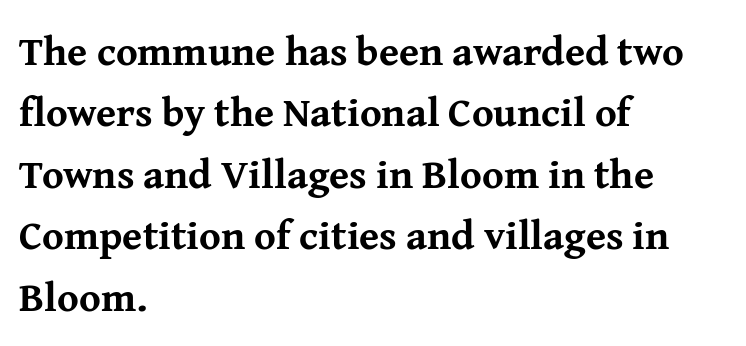
The image shows 41 px bold serif type, upright; set left-aligned, normal line spacing (1.5x), normal letter spacing, not underlined; medium stroke contrast and a medium x-height.
